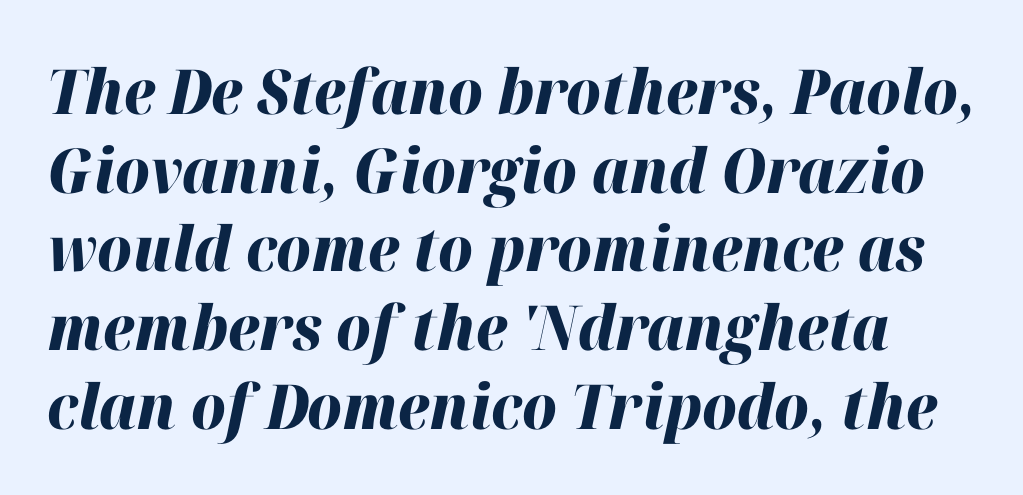
{"italic": "yes", "lean": "right", "slant_degrees": 12, "bold": "yes", "weight": "heavy", "width": "normal", "stroke_contrast": "high", "x_height": "medium", "monospaced": "no", "underline": "no", "line_spacing": "normal", "line_spacing_ratio": 1.27, "letter_spacing": "normal", "letter_spacing_em": 0.0, "glyph_px": 62}
